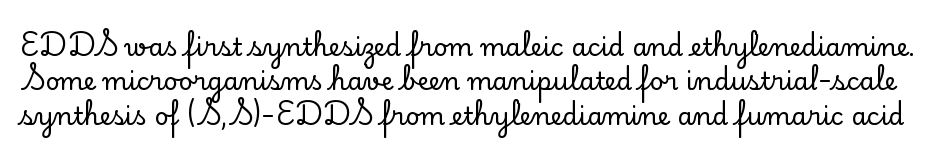
A typesetter would call this leading conventional body-copy spacing. The axis of the letterforms is exactly vertical. The area under the type is left untouched. Default kerning and tracking; the words read as compact shapes.
